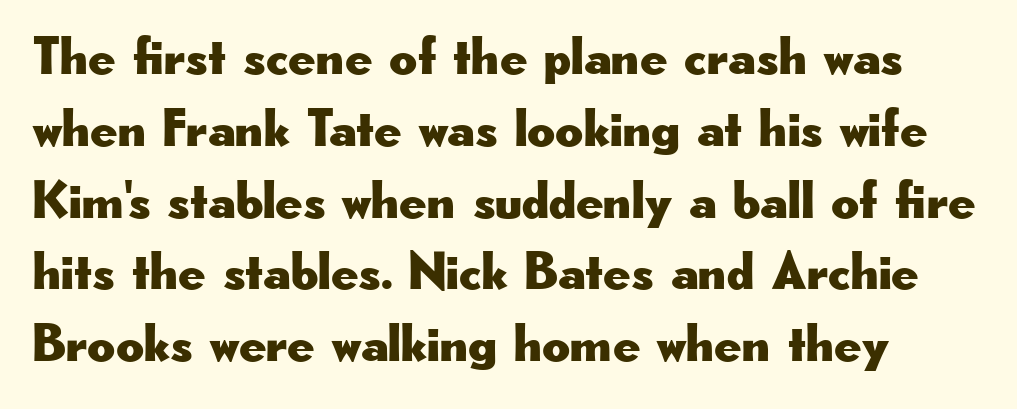
{"serif": "no", "italic": "no", "width": "wide", "stroke_contrast": "low", "x_height": "small", "monospaced": "no", "underline": "no", "line_spacing": "normal", "line_spacing_ratio": 1.33, "letter_spacing": "normal", "letter_spacing_em": 0.0, "glyph_px": 54}
